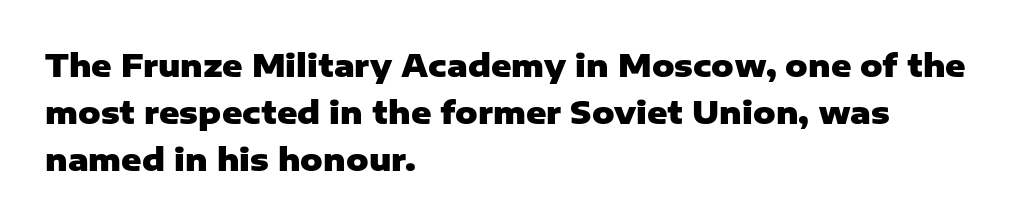
Q: Is the text bold? A: Yes.
Q: Is the text italic (slanted)? A: No, it is upright.
Q: Is the typeface a serif or a sans-serif typeface? A: Sans-serif.
Q: Is the text underlined? A: No.
Q: How is the paragraph aligned? A: Left-aligned.
Q: Is the spacing between letters normal or unusually wide? A: Normal.
Q: Is the spacing between lines tight, normal or loose? A: Normal.
Q: Width (condensed, normal, or wide)? A: Normal.
Q: Stroke contrast? A: Low.
Q: x-height? A: Medium.
Q: Monospaced? A: No.
